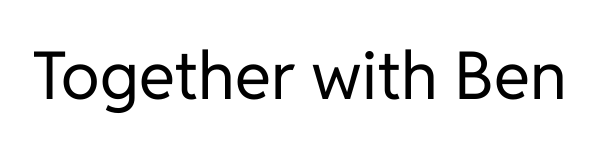
The image shows 66 px regular-weight sans-serif type, upright; set normal letter spacing, not underlined; low stroke contrast and a medium x-height.
